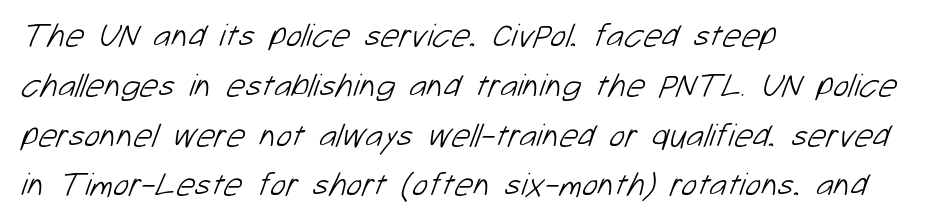
I'd call this a sans setting — the letters go barefoot. Rule under the text: the space is simply empty. Regular leading. Caption: face not bold, strokes unweighted.
